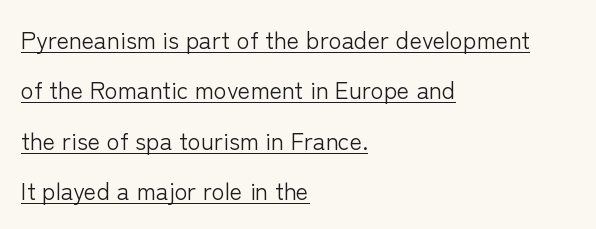
Q: Is the text bold? A: No.
Q: Is the text italic (slanted)? A: No, it is upright.
Q: Is the text underlined? A: Yes.
Q: How is the paragraph aligned? A: Left-aligned.
Q: Is the spacing between letters normal or unusually wide? A: Normal.
Q: Is the spacing between lines tight, normal or loose? A: Loose.
